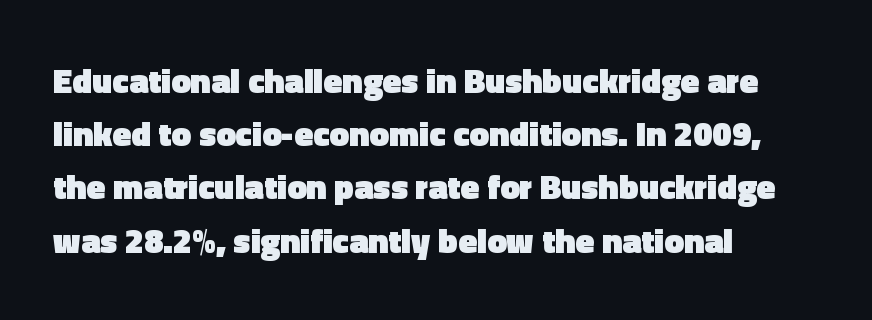
Q: Is the text bold? A: Yes.
Q: Is the text italic (slanted)? A: No, it is upright.
Q: Is the typeface a serif or a sans-serif typeface? A: Sans-serif.
Q: Is the text underlined? A: No.
Q: How is the paragraph aligned? A: Left-aligned.
Q: Is the spacing between letters normal or unusually wide? A: Normal.
Q: Is the spacing between lines tight, normal or loose? A: Normal.
Q: Width (condensed, normal, or wide)? A: Normal.
Q: x-height? A: Medium.
Q: Monospaced? A: No.
